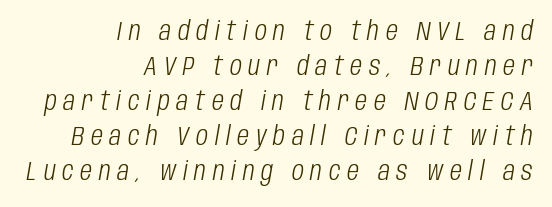
The lines are quadded right. Lines of text with bare space underneath. The gaps between neighbouring characters are conspicuously large. Stroke mass is kept to a normal reading level or below. Interline gaps are of average width in this sample.
